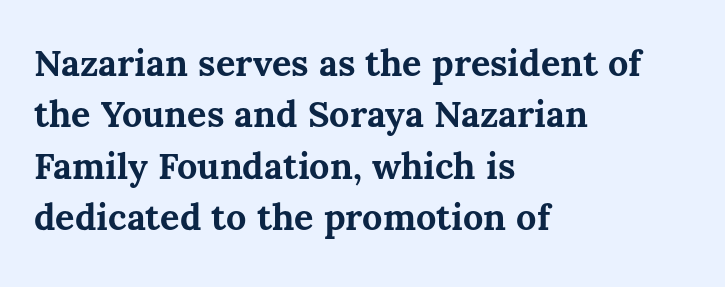
The image shows 36 px bold type, upright; set left-aligned, normal line spacing (1.43x), normal letter spacing, not underlined; medium stroke contrast and a medium x-height.
